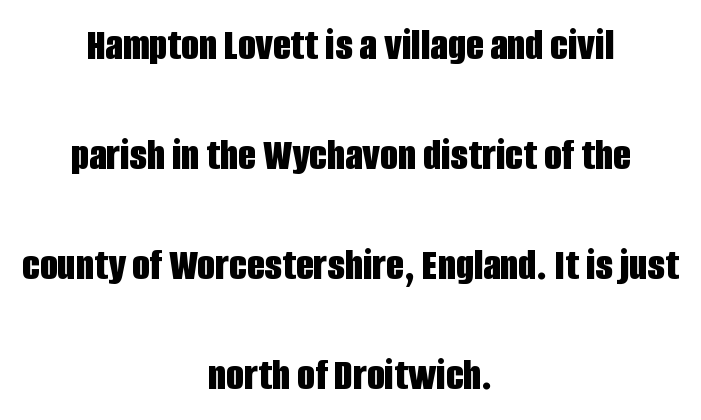
The face used here is a sans, in the tradition of grotesques and geometrics. Plenty of ink on the page — the face is bold. Lines of text with bare space underneath. Baseline-to-baseline distance is far greater than the letter height. The lettering stays uniformly vertical, giving the passage a roman look.
